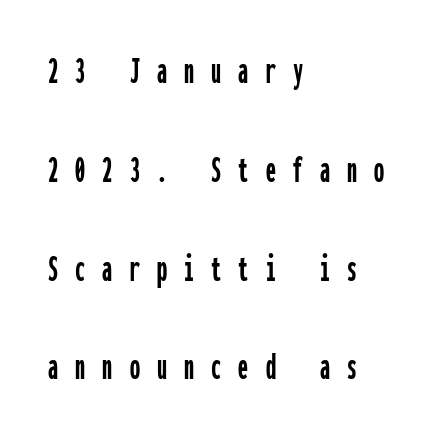
Q: Is the text italic (slanted)? A: No, it is upright.
Q: Is the typeface a serif or a sans-serif typeface? A: Sans-serif.
Q: Is the text underlined? A: No.
Q: How is the paragraph aligned? A: Left-aligned.
Q: Is the spacing between letters normal or unusually wide? A: Unusually wide.
Q: Is the spacing between lines tight, normal or loose? A: Loose.
Q: Width (condensed, normal, or wide)? A: Condensed.
Q: Stroke contrast? A: Low.
Q: x-height? A: Medium.
Q: Monospaced? A: Yes.
